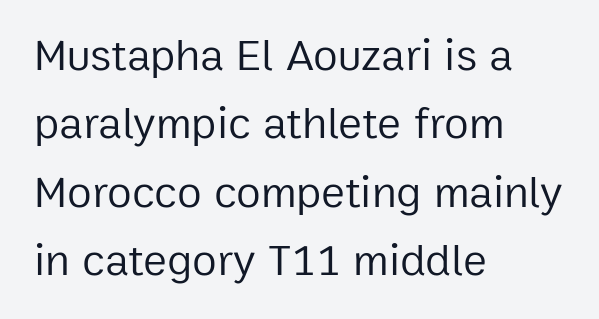
The image shows 45 px regular-weight sans-serif type, upright; set left-aligned, normal line spacing (1.52x), normal letter spacing, not underlined; low stroke contrast and a medium x-height.
